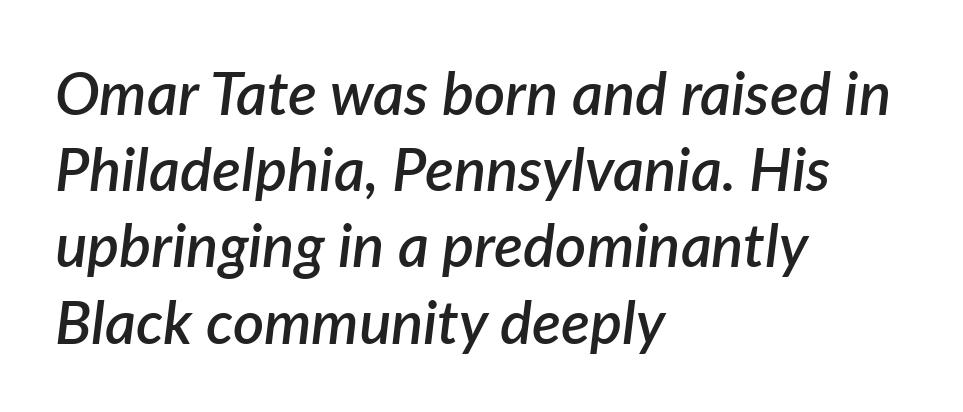
The image shows 60 px semibold type, italic (leaning right); set left-aligned, normal line spacing (1.27x), normal letter spacing, not underlined; low stroke contrast and a medium x-height.
